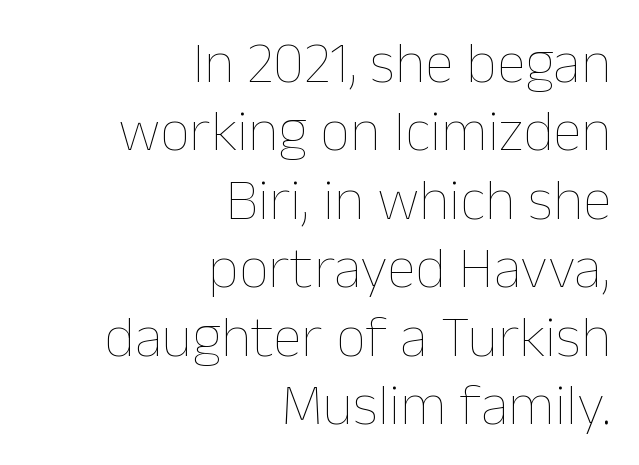
Q: Is the text bold? A: No.
Q: Is the text italic (slanted)? A: No, it is upright.
Q: Is the text underlined? A: No.
Q: How is the paragraph aligned? A: Right-aligned.
Q: Is the spacing between letters normal or unusually wide? A: Normal.
Q: Width (condensed, normal, or wide)? A: Normal.
Q: Stroke contrast? A: Low.
Q: x-height? A: Medium.
Q: Monospaced? A: No.
